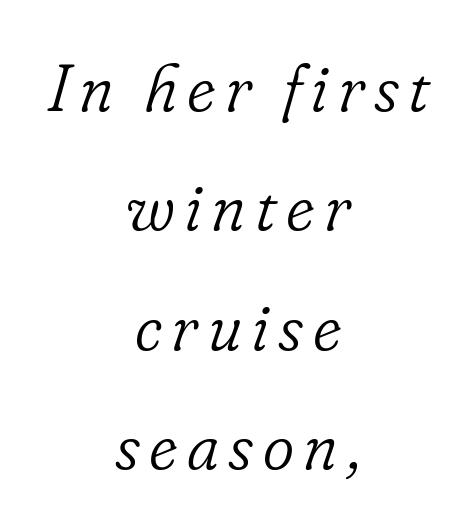
Just letters on the line, the space beneath them empty. Stroke thickness stays within the range of a standard reading face or lighter. The rag falls on both sides of this text block equally. Examine the stroke ends and you'll spot serifs. You could not count columns in this text — the font is proportionally spaced. Slant detected: the letters are inclined.
